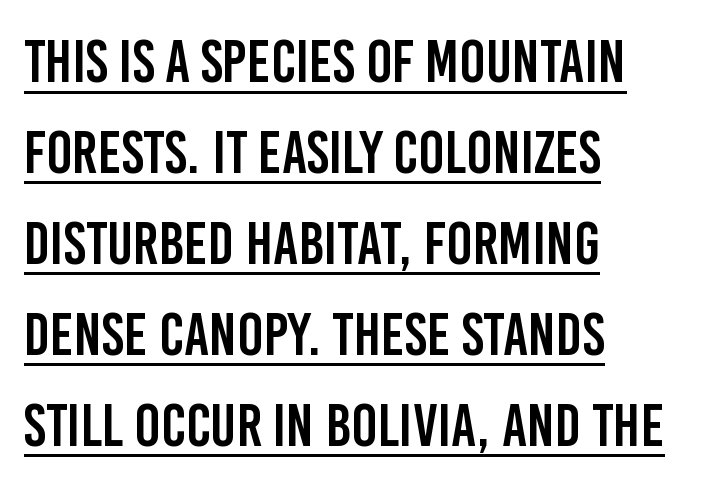
{"serif": "no", "italic": "no", "width": "condensed", "stroke_contrast": "low", "x_height": "large", "monospaced": "no", "underline": "yes", "align": "left", "line_spacing": "normal", "line_spacing_ratio": 1.49, "letter_spacing": "normal", "letter_spacing_em": 0.0, "glyph_px": 61}
